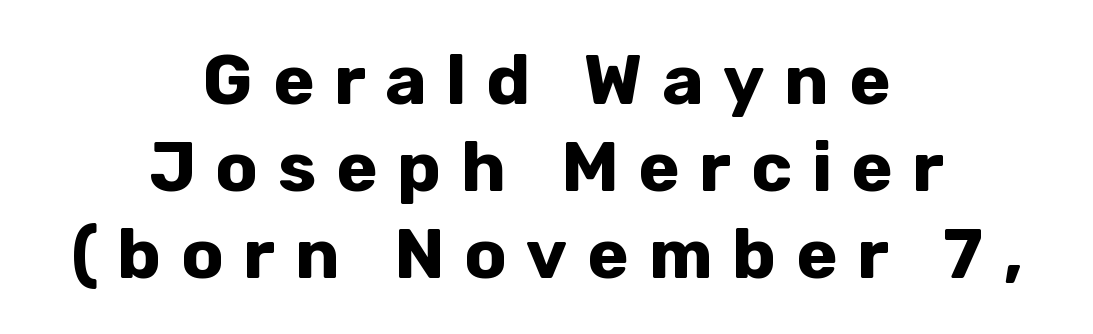
Q: Is the text bold? A: Yes.
Q: Is the text italic (slanted)? A: No, it is upright.
Q: Is the typeface a serif or a sans-serif typeface? A: Sans-serif.
Q: Is the text underlined? A: No.
Q: How is the paragraph aligned? A: Centered.
Q: Is the spacing between letters normal or unusually wide? A: Unusually wide.
Q: Width (condensed, normal, or wide)? A: Normal.
Q: Stroke contrast? A: Low.
Q: x-height? A: Medium.
Q: Monospaced? A: No.
